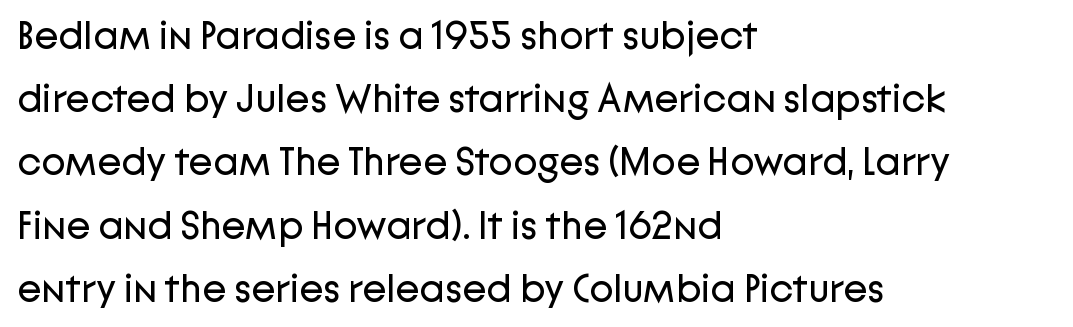
The letters advance in unequal steps, a hallmark of proportional type. Caption: multi-line text, flush left, ragged right. Posture: straight, roman, zero tilt. This block has exactly the height ordinary leading produces. Look at the bottom of the vertical strokes: they stop flat, with no serifs. A bare baseline throughout the passage.
